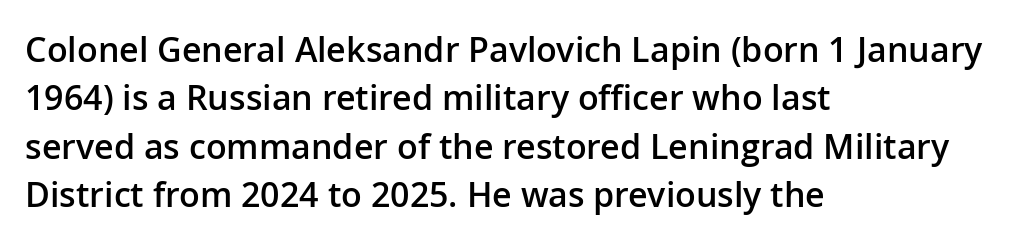
{"serif": "no", "italic": "no", "bold": "semi", "weight": "semibold", "width": "normal", "stroke_contrast": "low", "x_height": "medium", "monospaced": "no", "underline": "no", "align": "left", "line_spacing": "normal", "line_spacing_ratio": 1.42, "letter_spacing": "normal", "letter_spacing_em": 0.0, "glyph_px": 34}
